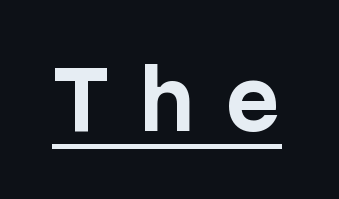
Q: Is the text bold? A: Yes.
Q: Is the text italic (slanted)? A: No, it is upright.
Q: Is the typeface a serif or a sans-serif typeface? A: Sans-serif.
Q: Is the text underlined? A: Yes.
Q: Is the spacing between letters normal or unusually wide? A: Unusually wide.
Q: Width (condensed, normal, or wide)? A: Normal.
Q: Stroke contrast? A: Low.
Q: x-height? A: Medium.
